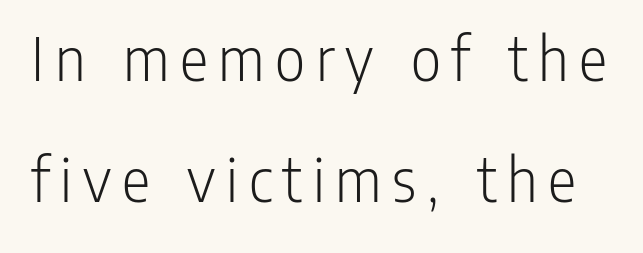
Q: Is the text bold? A: No.
Q: Is the text italic (slanted)? A: No, it is upright.
Q: Is the typeface a serif or a sans-serif typeface? A: Sans-serif.
Q: Is the text underlined? A: No.
Q: Width (condensed, normal, or wide)? A: Condensed.
Q: Stroke contrast? A: Low.
Q: x-height? A: Medium.
Q: Monospaced? A: No.
